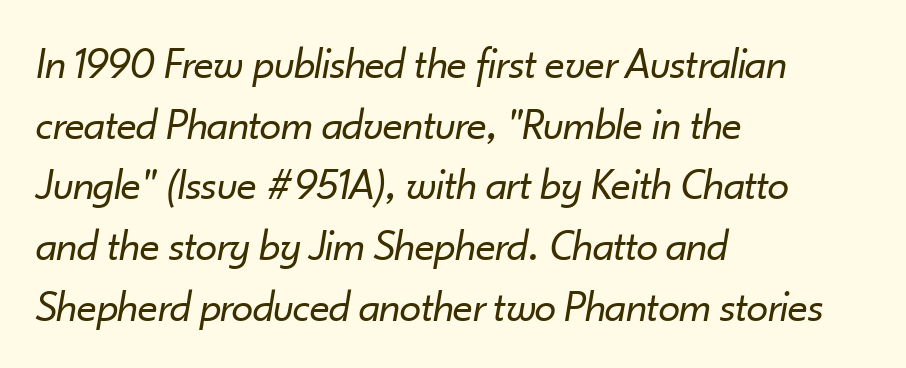
Q: Is the text bold? A: No.
Q: Is the text italic (slanted)? A: Yes, it leans right by about 10 degrees.
Q: Is the text underlined? A: No.
Q: How is the paragraph aligned? A: Left-aligned.
Q: Is the spacing between letters normal or unusually wide? A: Normal.
Q: Is the spacing between lines tight, normal or loose? A: Normal.
Q: Width (condensed, normal, or wide)? A: Normal.
Q: Stroke contrast? A: Low.
Q: x-height? A: Small.
Q: Monospaced? A: No.
